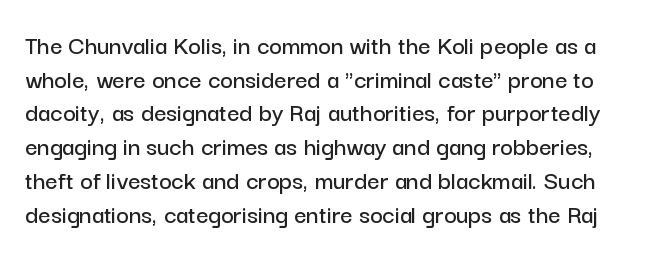
The image shows 27 px text type, upright; set normal line spacing (1.25x), normal letter spacing, not underlined.
